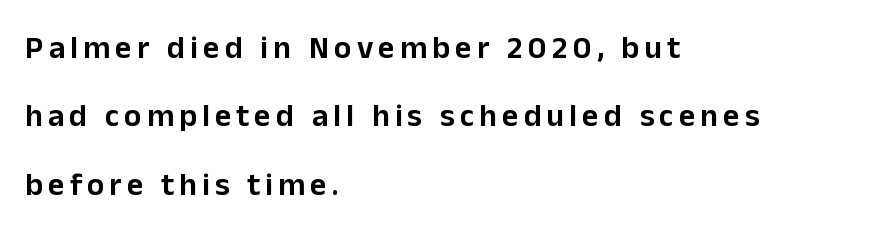
The type sits square on the baseline with zero lean. The face used here is a sans, in the tradition of grotesques and geometrics. This rendering uses left alignment, leaving the right contour irregular. Compared with typical paragraphs, the rows here are farther apart.
